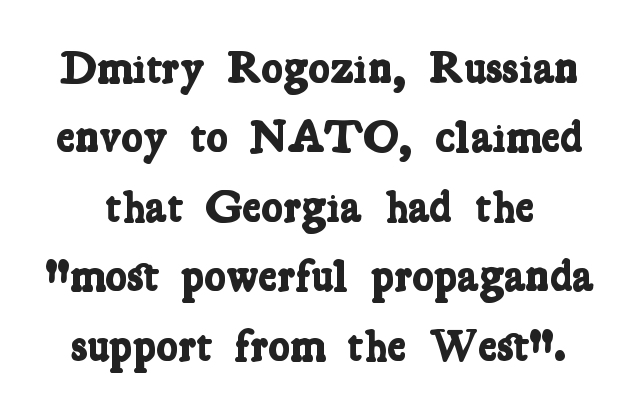
Q: Is the text bold? A: Yes.
Q: Is the typeface a serif or a sans-serif typeface? A: Serif.
Q: Is the text underlined? A: No.
Q: Is the spacing between letters normal or unusually wide? A: Normal.
Q: Is the spacing between lines tight, normal or loose? A: Normal.
Q: Width (condensed, normal, or wide)? A: Condensed.
Q: Stroke contrast? A: Low.
Q: x-height? A: Medium.
Q: Monospaced? A: No.
